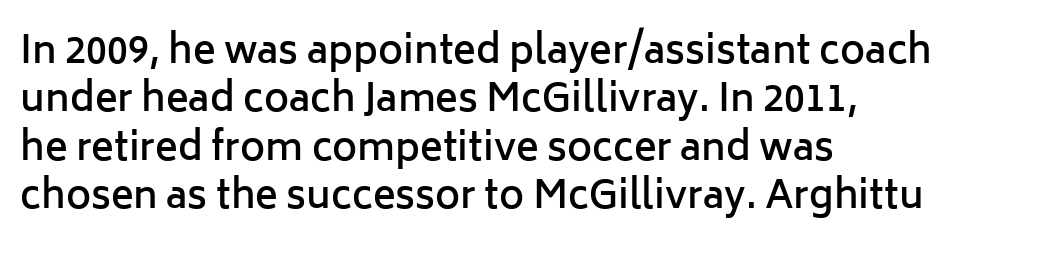
{"serif": "no", "italic": "no", "bold": "semi", "weight": "semibold", "width": "normal", "stroke_contrast": "low", "x_height": "medium", "monospaced": "no", "underline": "no", "align": "left", "line_spacing": "normal", "line_spacing_ratio": 1.27, "letter_spacing": "normal", "letter_spacing_em": 0.0, "glyph_px": 38}
